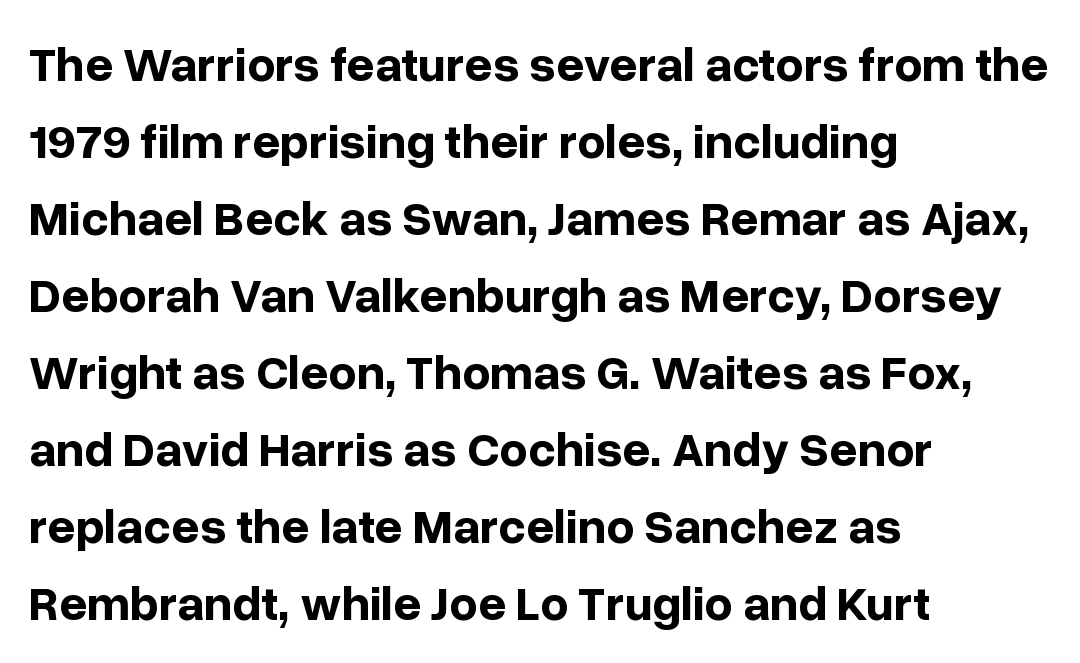
Q: Is the text bold? A: Yes.
Q: Is the text italic (slanted)? A: No, it is upright.
Q: Is the typeface a serif or a sans-serif typeface? A: Sans-serif.
Q: Is the text underlined? A: No.
Q: How is the paragraph aligned? A: Left-aligned.
Q: Is the spacing between letters normal or unusually wide? A: Normal.
Q: Is the spacing between lines tight, normal or loose? A: Normal.
Q: Width (condensed, normal, or wide)? A: Normal.
Q: Stroke contrast? A: Low.
Q: x-height? A: Medium.
Q: Monospaced? A: No.
